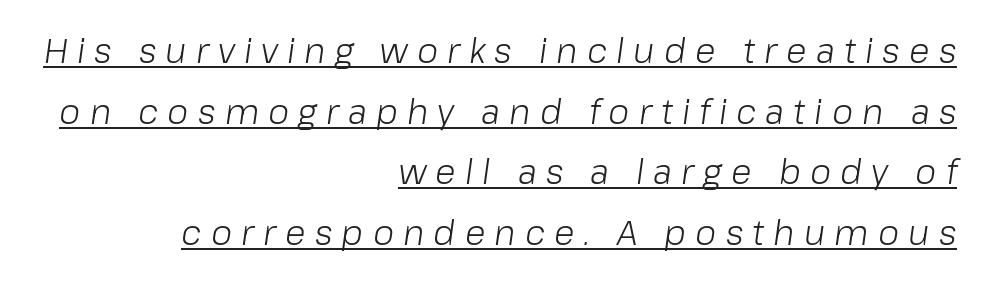
Q: Is the text bold? A: No.
Q: Is the text italic (slanted)? A: Yes, it leans right by about 8 degrees.
Q: Is the text underlined? A: Yes.
Q: How is the paragraph aligned? A: Right-aligned.
Q: Is the spacing between letters normal or unusually wide? A: Unusually wide.
Q: Width (condensed, normal, or wide)? A: Normal.
Q: Stroke contrast? A: Low.
Q: x-height? A: Medium.
Q: Monospaced? A: No.
